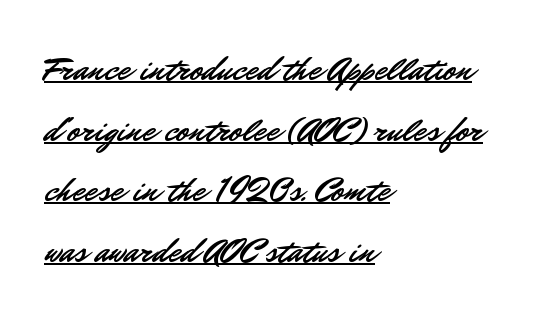
The passage shown is typed in a proportional face where columns would drift. Examine the stroke ends and you'll find no serifs. Beneath each row of characters lies a ruled line. Compared with a centered layout, this one pins lines to the left instead.
